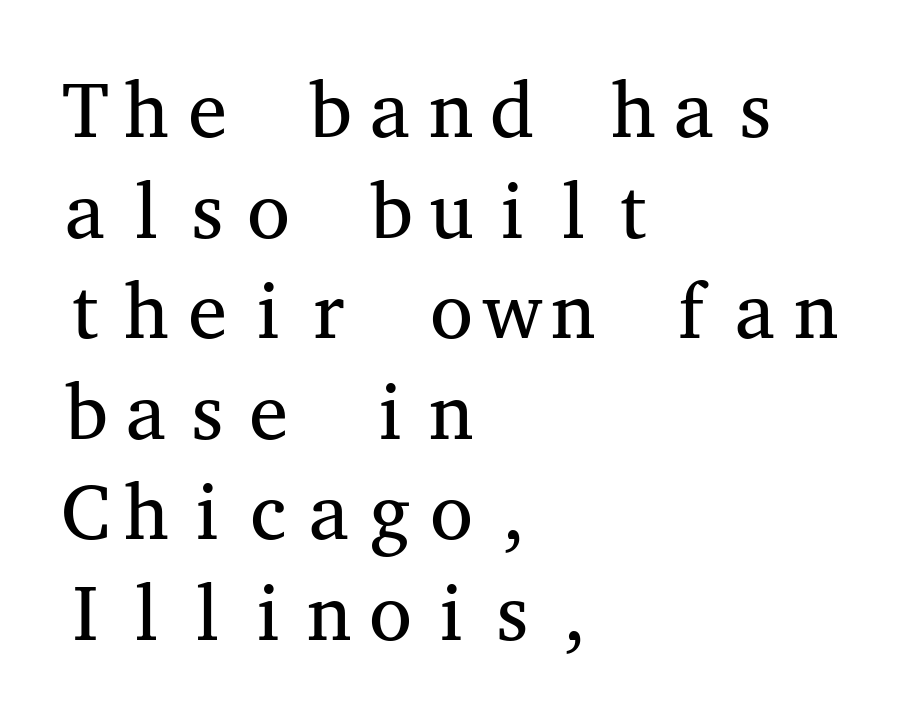
Evenly set lines give the paragraph a standard silhouette. A light-to-regular cut is what we see here. Teacher's note: observe the even left margin — that is flush-left alignment. Spacing verdict: monospaced, one width for all characters. In terms of letterspacing, this is plain default setting.
